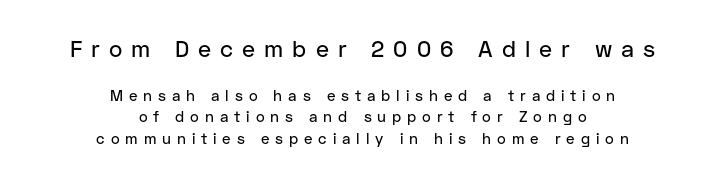
The image shows 23 px text type, upright; set centered, normal line spacing (1.44x), unusually wide letter spacing (+0.39 em), not underlined; the first (top) block is 1.53x larger.
